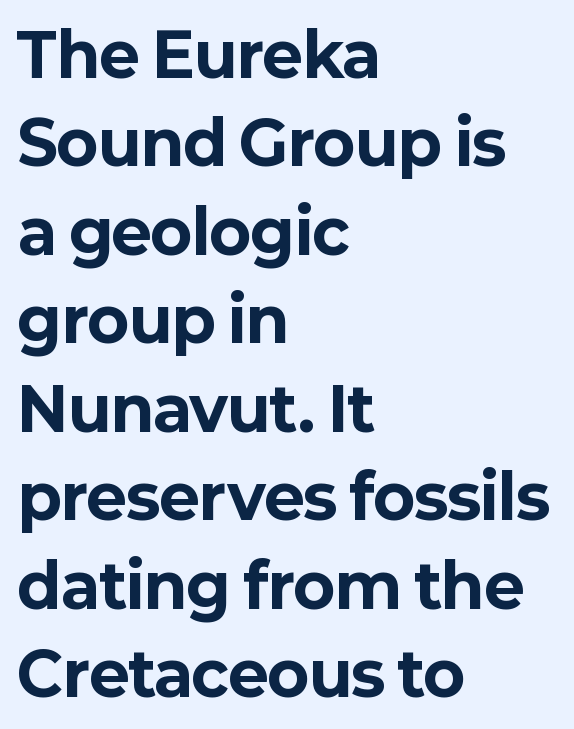
Q: Is the text bold? A: Yes.
Q: Is the text italic (slanted)? A: No, it is upright.
Q: Is the typeface a serif or a sans-serif typeface? A: Sans-serif.
Q: Is the text underlined? A: No.
Q: How is the paragraph aligned? A: Left-aligned.
Q: Is the spacing between letters normal or unusually wide? A: Normal.
Q: Is the spacing between lines tight, normal or loose? A: Normal.
Q: Width (condensed, normal, or wide)? A: Normal.
Q: Stroke contrast? A: Low.
Q: x-height? A: Medium.
Q: Monospaced? A: No.
